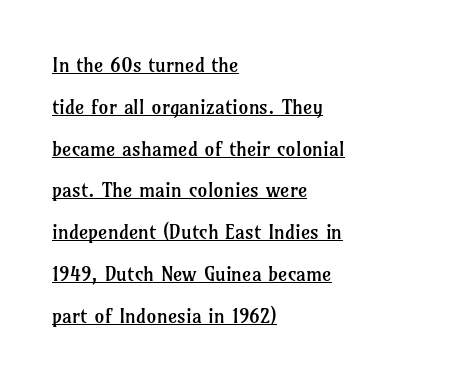
{"italic": "no", "bold": "no", "underline": "yes", "align": "left", "line_spacing": "loose", "line_spacing_ratio": 2.09, "letter_spacing": "normal", "letter_spacing_em": 0.0, "glyph_px": 20}
